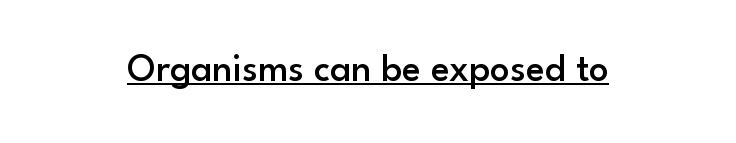
{"serif": "no", "italic": "no", "bold": "semi", "weight": "semibold", "width": "normal", "stroke_contrast": "low", "x_height": "small", "monospaced": "no", "underline": "yes", "letter_spacing": "normal", "letter_spacing_em": 0.0, "glyph_px": 39}
